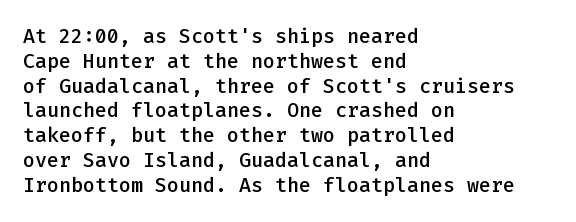
Where is the straight margin? On the left. These words are printed semibold, heavier than regular yet not bold. Designer's note — italics off, roman on. The space beneath each line is pristine and unruled. Words appear dense and cohesive because spacing is normal.
